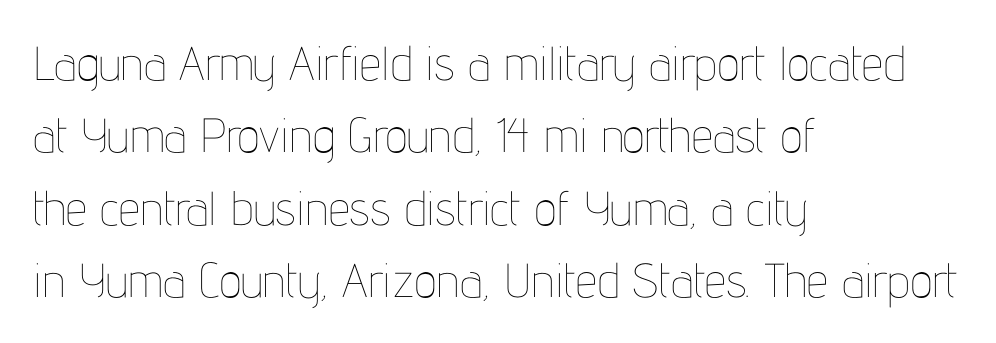
The image shows 48 px thin, condensed type, upright; set left-aligned, normal line spacing (1.51x), normal letter spacing, not underlined; low stroke contrast and a medium x-height.
